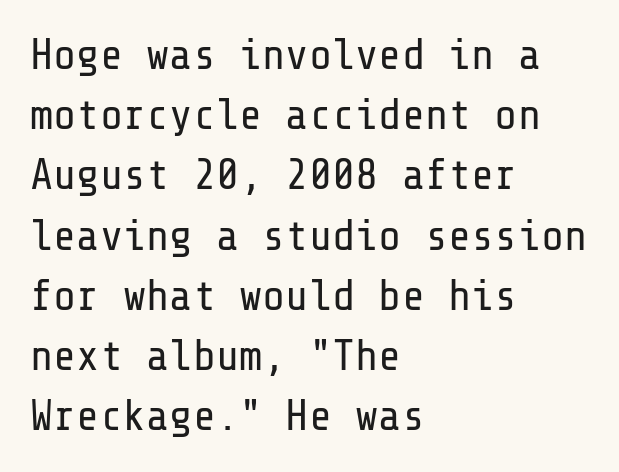
{"serif": "no", "italic": "no", "bold": "no", "weight": "regular", "width": "normal", "stroke_contrast": "low", "x_height": "medium", "underline": "no", "align": "left", "line_spacing": "normal", "line_spacing_ratio": 1.4, "letter_spacing": "normal", "letter_spacing_em": 0.0, "glyph_px": 43}
